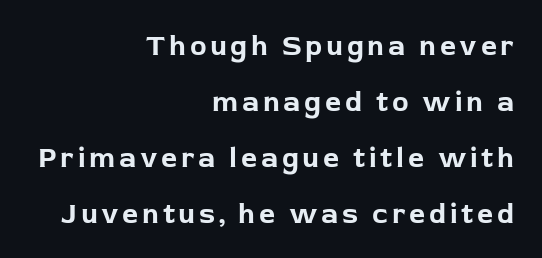
{"serif": "no", "italic": "no", "bold": "yes", "weight": "bold", "width": "normal", "stroke_contrast": "low", "x_height": "medium", "monospaced": "no", "underline": "no", "align": "right", "line_spacing": "loose", "line_spacing_ratio": 2.0, "glyph_px": 28}
